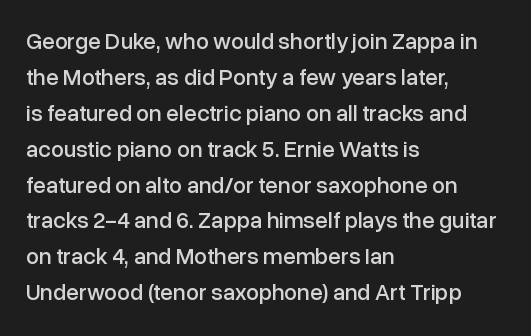
{"italic": "no", "underline": "no", "align": "left", "line_spacing": "normal", "line_spacing_ratio": 1.56, "letter_spacing": "normal", "letter_spacing_em": 0.0, "glyph_px": 23}
